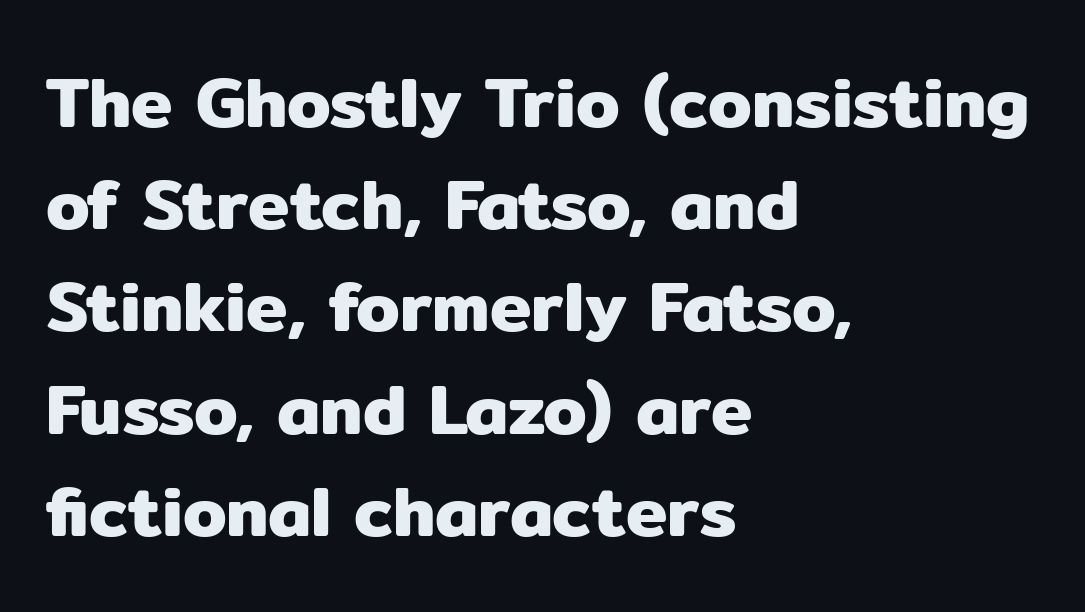
Q: Is the text italic (slanted)? A: No, it is upright.
Q: Is the typeface a serif or a sans-serif typeface? A: Sans-serif.
Q: Is the text underlined? A: No.
Q: How is the paragraph aligned? A: Left-aligned.
Q: Is the spacing between letters normal or unusually wide? A: Normal.
Q: Is the spacing between lines tight, normal or loose? A: Normal.
Q: Width (condensed, normal, or wide)? A: Normal.
Q: Stroke contrast? A: Low.
Q: x-height? A: Medium.
Q: Monospaced? A: No.
